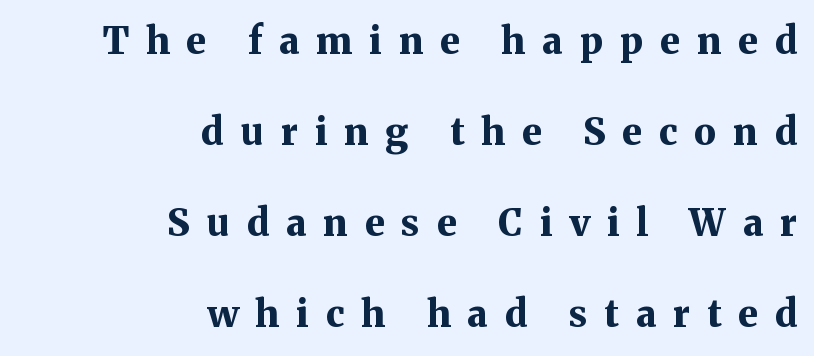
Q: Is the text bold? A: Yes.
Q: Is the text italic (slanted)? A: No, it is upright.
Q: Is the typeface a serif or a sans-serif typeface? A: Serif.
Q: Is the text underlined? A: No.
Q: How is the paragraph aligned? A: Right-aligned.
Q: Is the spacing between letters normal or unusually wide? A: Unusually wide.
Q: Is the spacing between lines tight, normal or loose? A: Loose.
Q: Width (condensed, normal, or wide)? A: Normal.
Q: Stroke contrast? A: Medium.
Q: x-height? A: Medium.
Q: Monospaced? A: No.
